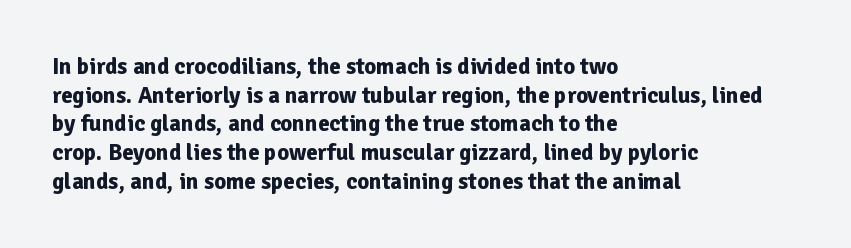
{"italic": "no", "bold": "yes", "underline": "no", "align": "left", "line_spacing": "normal", "line_spacing_ratio": 1.25, "letter_spacing": "normal", "letter_spacing_em": 0.0, "glyph_px": 23}
